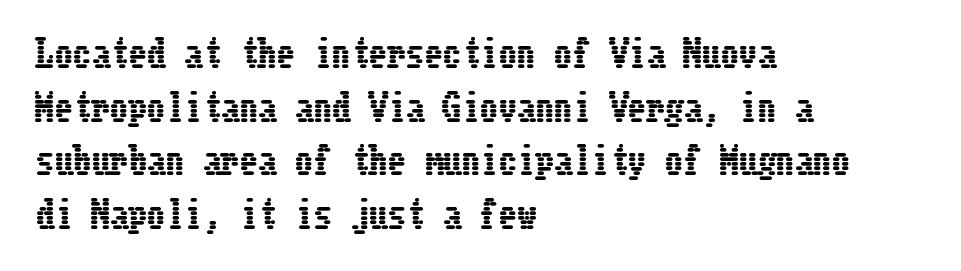
The font's upright variant was chosen for this text. The gap between lines stays unmarked. Every row of glyphs begins at an identical x-position on the left. The block of text has a typical density, with ordinary space between rows. The passage shown has conventional tracking throughout.
